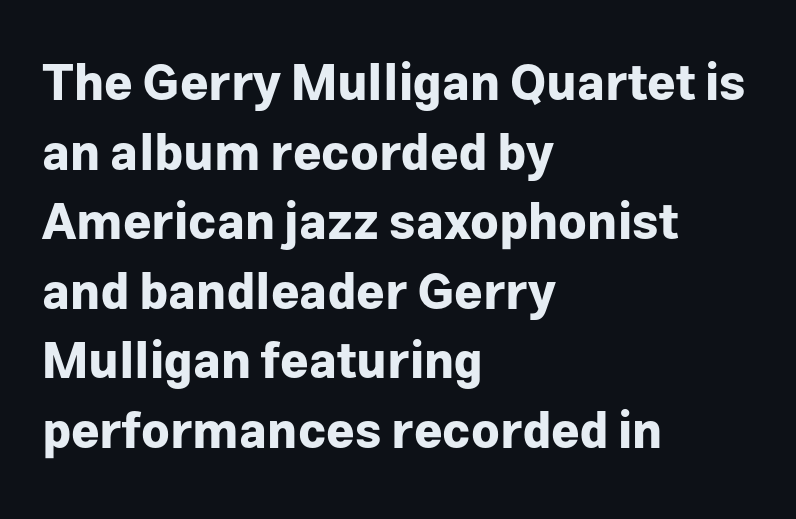
Q: Is the text bold? A: Yes.
Q: Is the text italic (slanted)? A: No, it is upright.
Q: Is the typeface a serif or a sans-serif typeface? A: Sans-serif.
Q: Is the text underlined? A: No.
Q: How is the paragraph aligned? A: Left-aligned.
Q: Is the spacing between letters normal or unusually wide? A: Normal.
Q: Is the spacing between lines tight, normal or loose? A: Normal.
Q: Width (condensed, normal, or wide)? A: Normal.
Q: Stroke contrast? A: Low.
Q: x-height? A: Medium.
Q: Monospaced? A: No.
